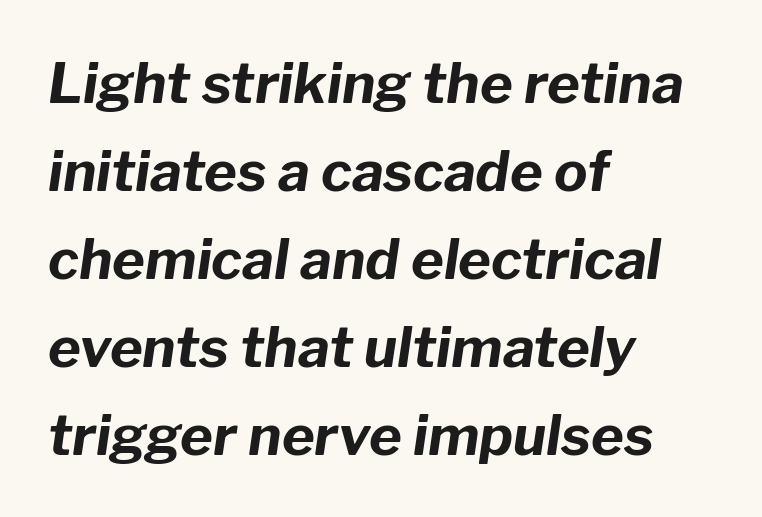
The image shows 56 px bold type, italic (leaning right); set left-aligned, normal line spacing (1.57x), normal letter spacing, not underlined; low stroke contrast and a medium x-height.
